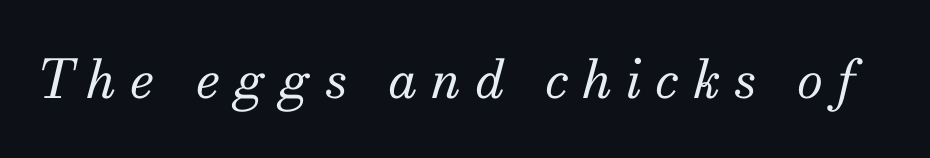
The image shows 53 px regular-weight serif type, italic (leaning right); set unusually wide letter spacing (+0.26 em), not underlined; medium stroke contrast and a small x-height.
